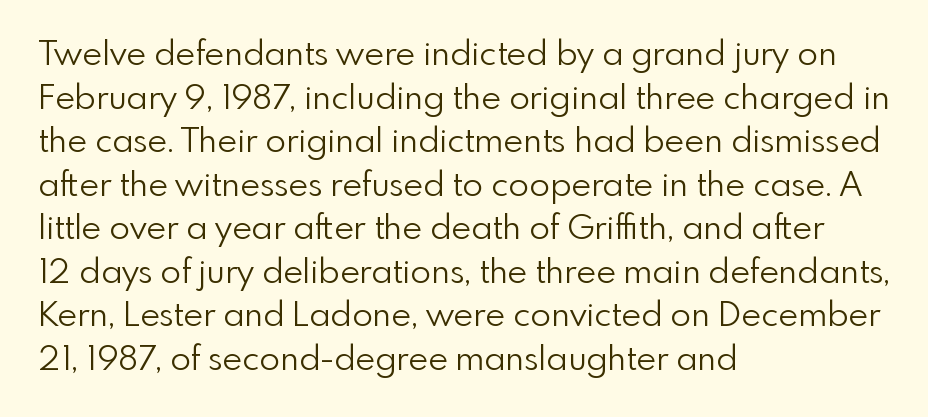
{"serif": "no", "italic": "no", "bold": "no", "weight": "light", "width": "normal", "stroke_contrast": "low", "x_height": "small", "monospaced": "no", "underline": "no", "align": "left", "line_spacing": "normal", "line_spacing_ratio": 1.28, "letter_spacing": "normal", "letter_spacing_em": 0.0, "glyph_px": 34}
